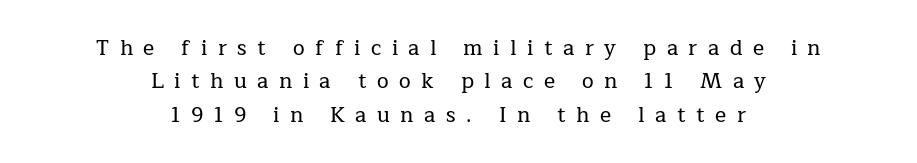
The image shows 21 px text type, upright; set centered, normal line spacing (1.59x), unusually wide letter spacing (+0.5 em), not underlined.
